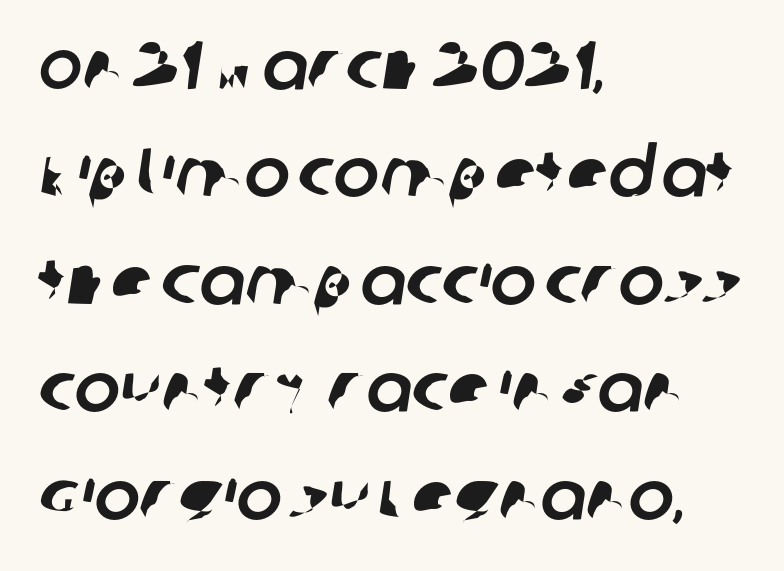
{"serif": "no", "width": "normal", "stroke_contrast": "low", "x_height": "large", "monospaced": "no", "underline": "no", "align": "left", "line_spacing": "normal", "line_spacing_ratio": 1.58, "letter_spacing": "normal", "letter_spacing_em": 0.0, "glyph_px": 68}
